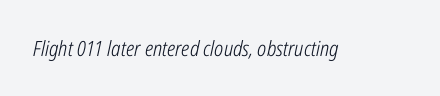
Each word holds together tightly as a unit, with standard inter-letter gaps. Style check: oblique. Lines of text with bare space underneath. Heaviness? Minimal to ordinary, like unemphasized prose.
